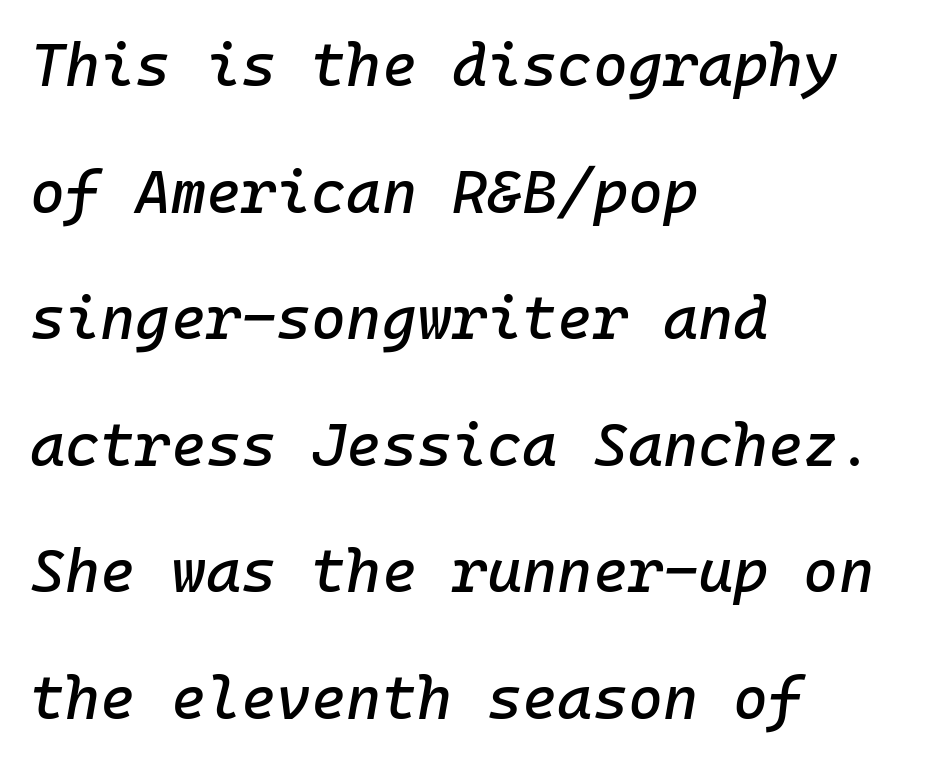
Q: Is the text italic (slanted)? A: Yes, it leans right by about 10 degrees.
Q: Is the text underlined? A: No.
Q: How is the paragraph aligned? A: Left-aligned.
Q: Is the spacing between letters normal or unusually wide? A: Normal.
Q: Is the spacing between lines tight, normal or loose? A: Loose.
Q: Width (condensed, normal, or wide)? A: Normal.
Q: Stroke contrast? A: Low.
Q: x-height? A: Medium.
Q: Monospaced? A: Yes.
